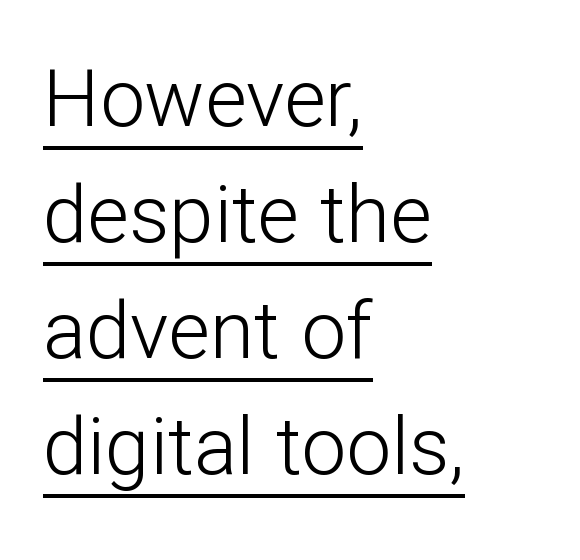
Q: Is the text bold? A: No.
Q: Is the text italic (slanted)? A: No, it is upright.
Q: Is the typeface a serif or a sans-serif typeface? A: Sans-serif.
Q: Is the text underlined? A: Yes.
Q: How is the paragraph aligned? A: Left-aligned.
Q: Is the spacing between letters normal or unusually wide? A: Normal.
Q: Is the spacing between lines tight, normal or loose? A: Normal.
Q: Width (condensed, normal, or wide)? A: Normal.
Q: Stroke contrast? A: Low.
Q: x-height? A: Medium.
Q: Monospaced? A: No.
